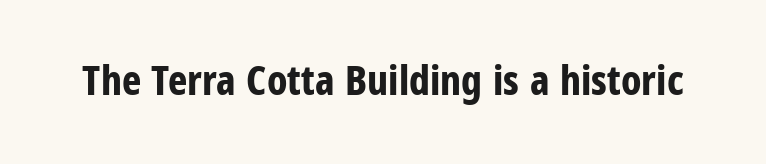
The image shows 41 px bold, condensed sans-serif type, upright; set normal letter spacing, not underlined; low stroke contrast and a medium x-height.
